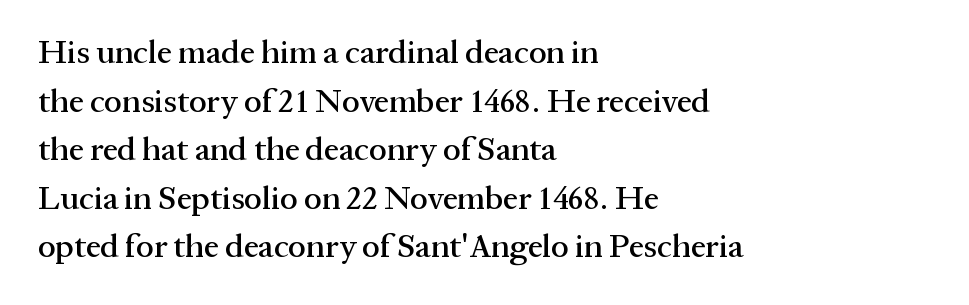
Style check: upright. What's the leading like? Ordinary, nothing unusual. Unmarked baselines from the first word to the last. The setting favours the left margin, as ordinary paragraphs usually do. The line texture is even and compact thanks to regular tracking. The passage shown is typed in a proportional face where columns would drift.
